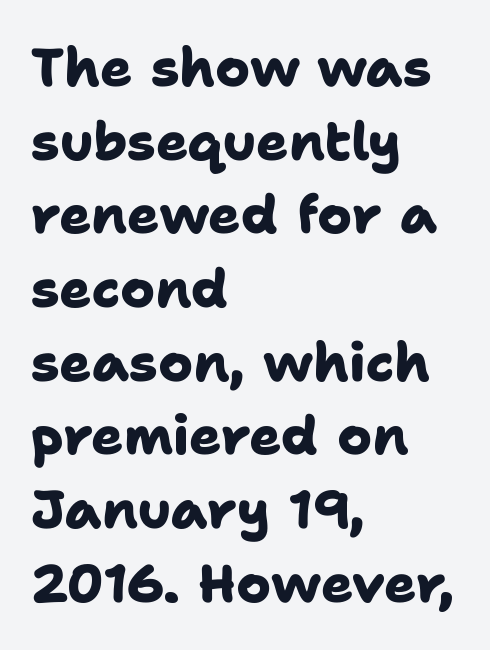
Letters rest on an invisible, unmarked baseline. Each word holds together tightly as a unit, with standard inter-letter gaps. Looks like regular typesetting: each glyph gets only the width it needs. The block of text has a typical density, with ordinary space between rows. No feet cap the strokes, marking this as sans-serif type.
